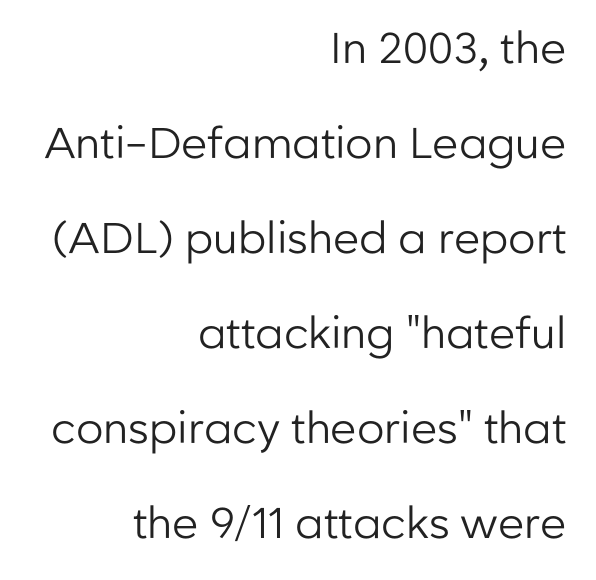
{"serif": "no", "italic": "no", "bold": "no", "weight": "regular", "width": "normal", "stroke_contrast": "low", "x_height": "medium", "monospaced": "no", "underline": "no", "align": "right", "line_spacing": "loose", "line_spacing_ratio": 2.21, "letter_spacing": "normal", "letter_spacing_em": 0.0, "glyph_px": 43}
